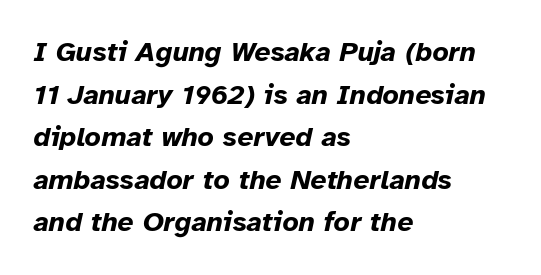
{"italic": "yes", "lean": "right", "slant_degrees": 12, "bold": "yes", "weight": "bold", "width": "normal", "stroke_contrast": "low", "x_height": "medium", "monospaced": "no", "underline": "no", "align": "left", "line_spacing": "normal", "line_spacing_ratio": 1.52, "letter_spacing": "normal", "letter_spacing_em": 0.0, "glyph_px": 28}
